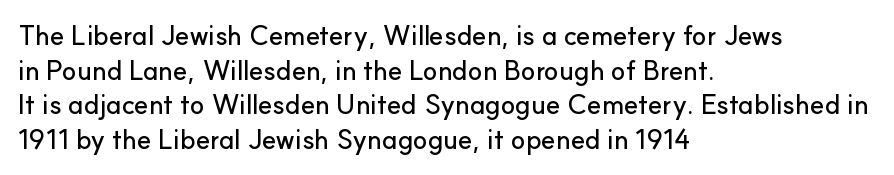
{"italic": "no", "underline": "no", "align": "left", "line_spacing": "normal", "line_spacing_ratio": 1.28, "letter_spacing": "normal", "letter_spacing_em": 0.0, "glyph_px": 27}
